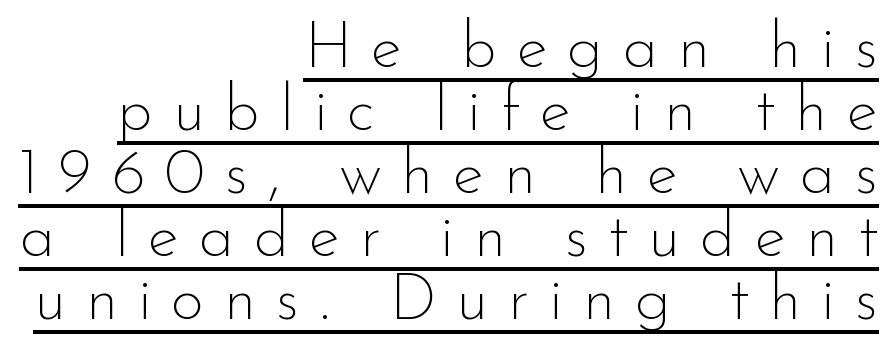
The image shows 65 px thin sans-serif type, upright; set right-aligned, tight line spacing (0.97x), unusually wide letter spacing (+0.3 em), underlined; low stroke contrast and a small x-height.
